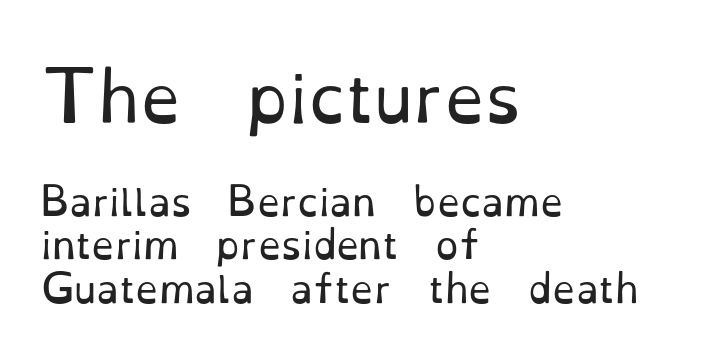
{"italic": "no", "bold": "no", "weight": "regular", "width": "normal", "stroke_contrast": "low", "x_height": "small", "monospaced": "no", "underline": "no", "align": "left", "line_spacing_ratio": 1.17, "letter_spacing": "normal", "letter_spacing_em": 0.0, "larger_block": "first", "size_ratio": 1.76, "glyph_px": 65}
